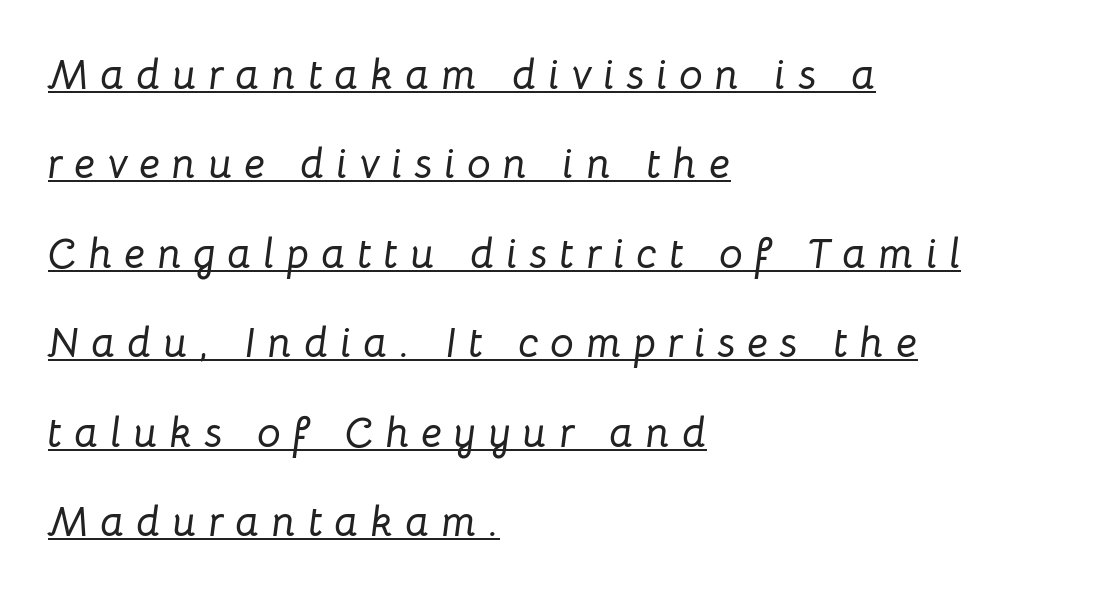
{"italic": "yes", "lean": "right", "slant_degrees": 8, "width": "normal", "stroke_contrast": "low", "x_height": "medium", "monospaced": "no", "underline": "yes", "align": "left", "line_spacing": "loose", "line_spacing_ratio": 2.13, "letter_spacing": "wide", "letter_spacing_em": 0.28, "glyph_px": 42}
